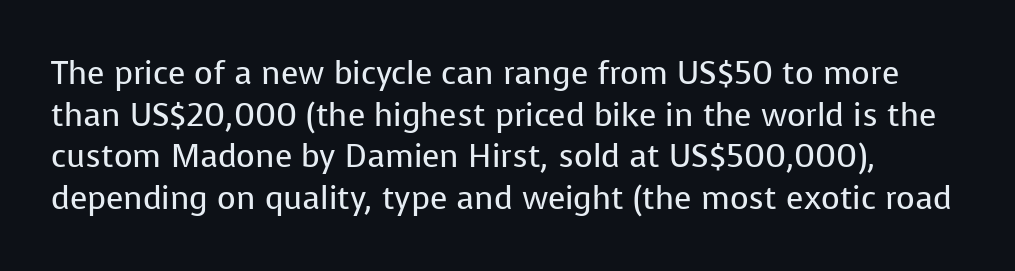
Q: Is the text bold? A: No.
Q: Is the text italic (slanted)? A: No, it is upright.
Q: Is the typeface a serif or a sans-serif typeface? A: Sans-serif.
Q: Is the text underlined? A: No.
Q: Is the spacing between letters normal or unusually wide? A: Normal.
Q: Is the spacing between lines tight, normal or loose? A: Normal.
Q: Width (condensed, normal, or wide)? A: Normal.
Q: Stroke contrast? A: Low.
Q: x-height? A: Medium.
Q: Monospaced? A: No.
